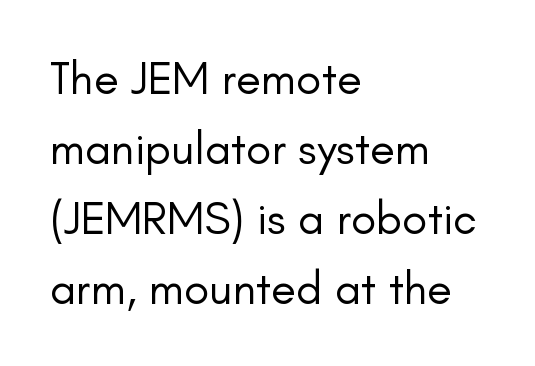
{"serif": "no", "italic": "no", "bold": "no", "weight": "regular", "width": "normal", "stroke_contrast": "low", "x_height": "small", "monospaced": "no", "underline": "no", "align": "left", "line_spacing": "normal", "line_spacing_ratio": 1.52, "letter_spacing": "normal", "letter_spacing_em": 0.0, "glyph_px": 46}
